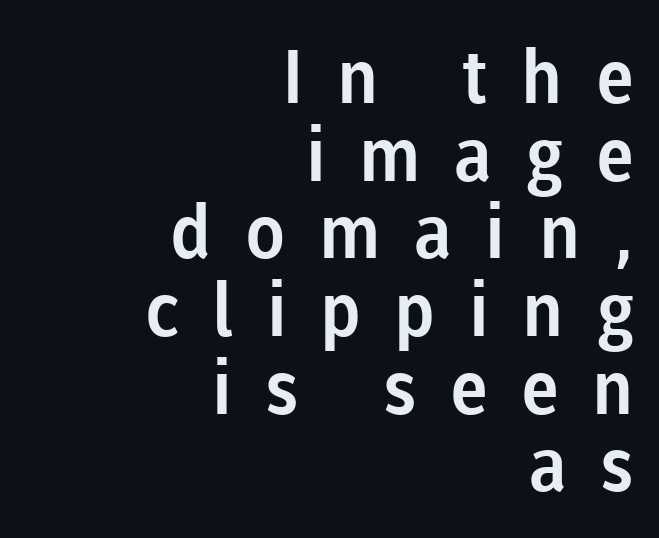
The typography opts for an upright posture over an oblique one. What's the leading like? Squeezed, with rows nearly overlapping. Line endings align vertically; line beginnings do not. Looks like regular typesetting: each glyph gets only the width it needs. Check the space under the baseline: it is left empty. You can tell from the bare stems that sans-serif type was used.
